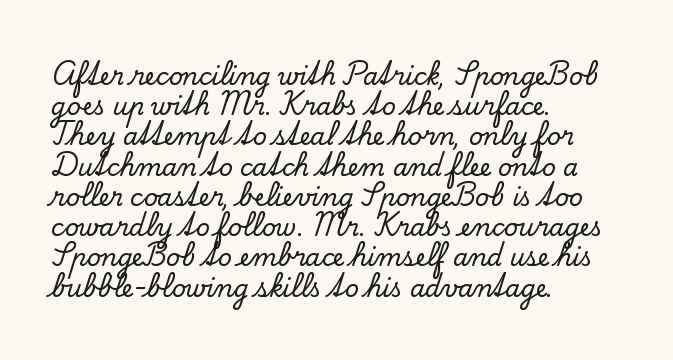
Q: Is the text italic (slanted)? A: Yes.
Q: Is the text underlined? A: No.
Q: How is the paragraph aligned? A: Left-aligned.
Q: Is the spacing between letters normal or unusually wide? A: Normal.
Q: Is the spacing between lines tight, normal or loose? A: Normal.
